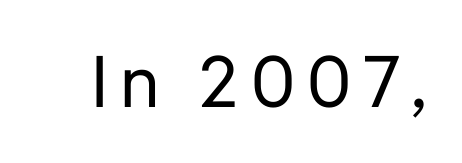
The typeface chosen for these lines omits serifs. A typesetter would call this proportional, since set widths differ per character. Ordinary non-slanted type is in use. Underline: absent.
